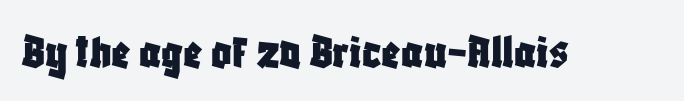
You can tell from the bare stems that sans-serif type was used. The tracking reads as untouched default to a designer's eye. The area under the type is left untouched. This is the regular roman posture of the typeface. Character widths vary here, with narrow letters taking less room than wide ones.
